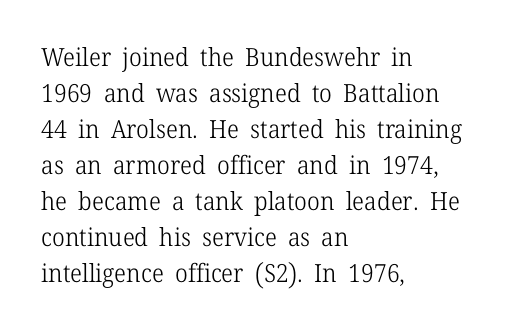
The image shows 25 px text type, upright; set left-aligned, normal line spacing (1.44x), normal letter spacing, not underlined.
